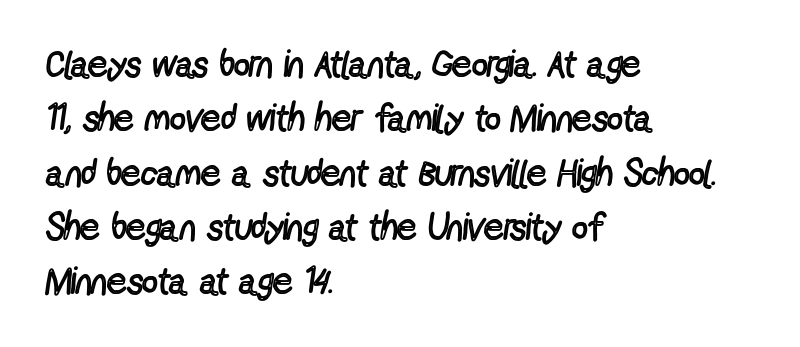
The image shows 38 px regular-weight, condensed sans-serif type; set left-aligned, normal line spacing (1.43x), normal letter spacing, not underlined; a medium x-height.
